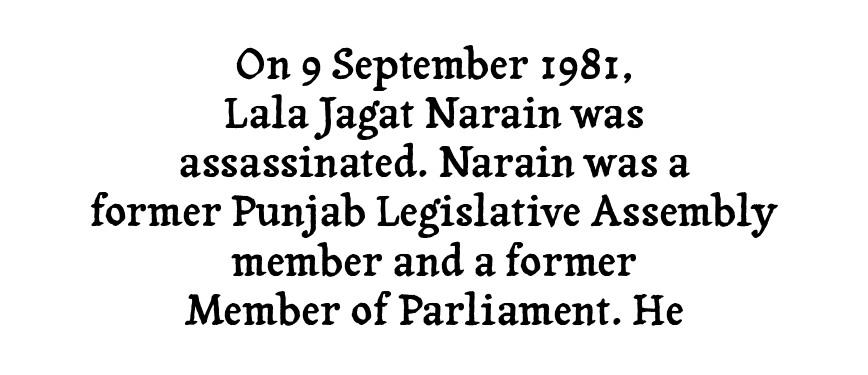
Quick note: not italic, upright. Regarding serifs, this sample has them. In terms of letterspacing, this is plain default setting. Check under the words: just untouched page. These lines are rendered in a variable-pitch font.
